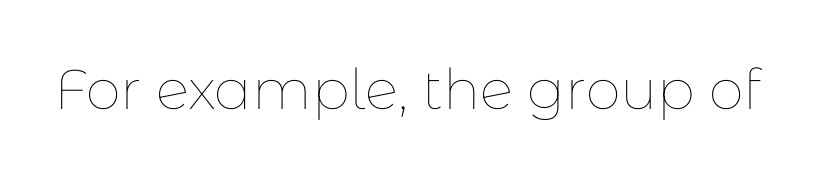
The image shows 56 px thin type, upright; set normal letter spacing, not underlined; low stroke contrast and a medium x-height.
